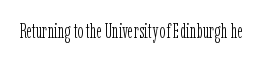
{"italic": "no", "bold": "no", "underline": "no", "letter_spacing": "normal", "letter_spacing_em": 0.0, "glyph_px": 20}
